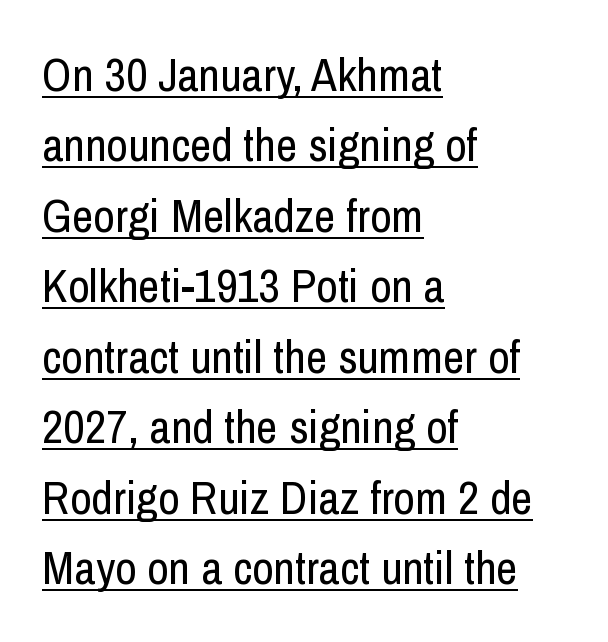
The image shows 47 px regular-weight, condensed sans-serif type, upright; set left-aligned, normal line spacing (1.5x), normal letter spacing, underlined; low stroke contrast and a medium x-height.
